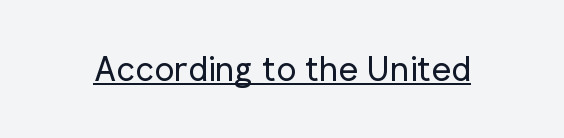
Letterform terminals end flat and unadorned throughout the passage. The rendered words wear a rule along their underside. Is this a fixed-width face? No — the glyphs have proportional, varying widths. The strokes are not fattened; the text isn't bold. Here the glyphs are tracked normally, forming tight word shapes.
